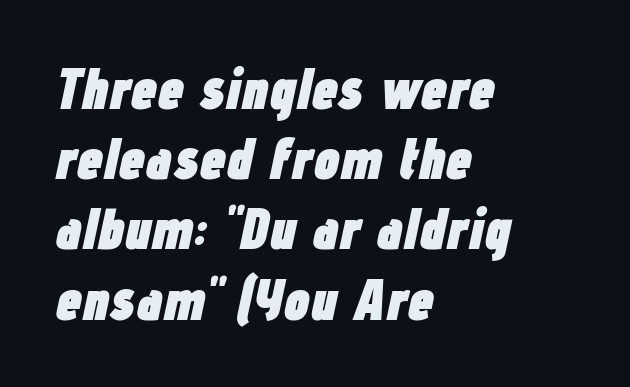
The image shows 58 px heavy, condensed type, italic (leaning right); set left-aligned, line spacing 1.21x, normal letter spacing, not underlined; low stroke contrast and a medium x-height.
